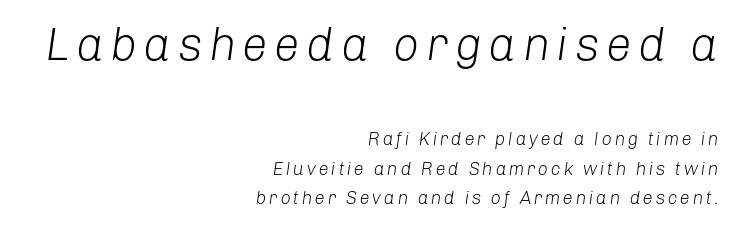
The image shows 46 px light type, italic (leaning right); set right-aligned, normal line spacing (1.64x), not underlined; the first (top) block is 2.56x larger; low stroke contrast and a medium x-height.
